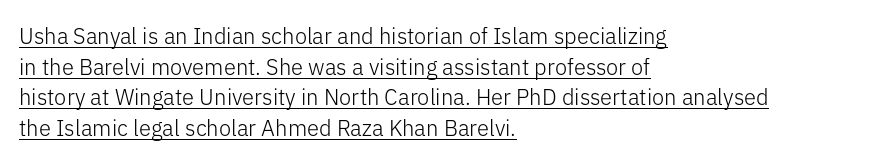
The image shows 22 px text type, upright; set left-aligned, normal line spacing (1.39x), normal letter spacing, underlined.
